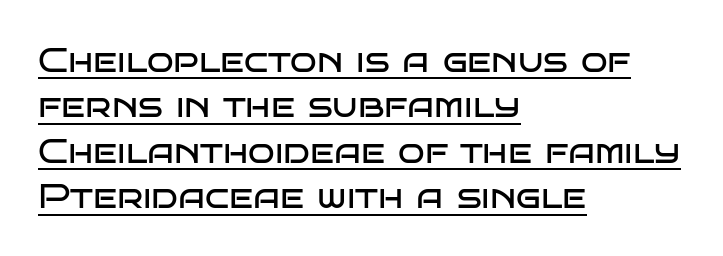
Q: Is the text bold? A: No.
Q: Is the text italic (slanted)? A: No, it is upright.
Q: Is the typeface a serif or a sans-serif typeface? A: Sans-serif.
Q: Is the text underlined? A: Yes.
Q: How is the paragraph aligned? A: Left-aligned.
Q: Is the spacing between letters normal or unusually wide? A: Normal.
Q: Is the spacing between lines tight, normal or loose? A: Normal.
Q: Width (condensed, normal, or wide)? A: Wide.
Q: Stroke contrast? A: Low.
Q: x-height? A: Large.
Q: Monospaced? A: No.
